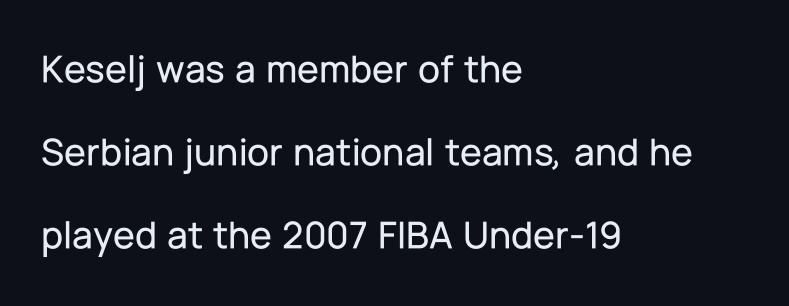
Q: Is the text italic (slanted)? A: No, it is upright.
Q: Is the typeface a serif or a sans-serif typeface? A: Sans-serif.
Q: Is the text underlined? A: No.
Q: How is the paragraph aligned? A: Left-aligned.
Q: Is the spacing between letters normal or unusually wide? A: Normal.
Q: Is the spacing between lines tight, normal or loose? A: Loose.
Q: Width (condensed, normal, or wide)? A: Normal.
Q: Stroke contrast? A: Low.
Q: x-height? A: Medium.
Q: Monospaced? A: No.
